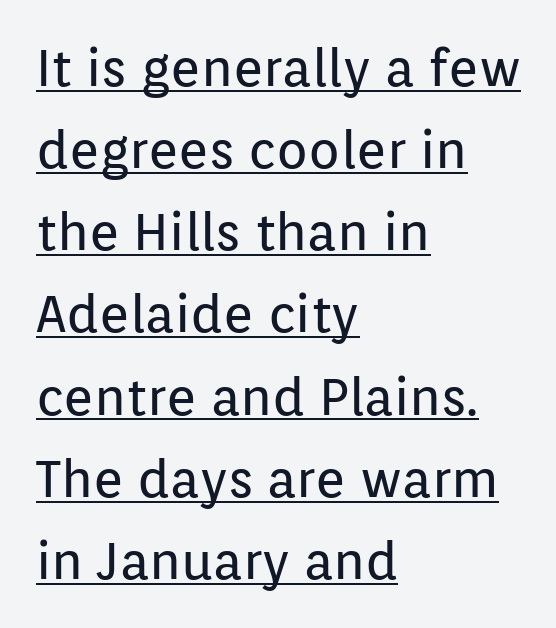
Q: Is the text bold? A: No.
Q: Is the text italic (slanted)? A: No, it is upright.
Q: Is the typeface a serif or a sans-serif typeface? A: Sans-serif.
Q: Is the text underlined? A: Yes.
Q: How is the paragraph aligned? A: Left-aligned.
Q: Is the spacing between letters normal or unusually wide? A: Normal.
Q: Is the spacing between lines tight, normal or loose? A: Normal.
Q: Width (condensed, normal, or wide)? A: Normal.
Q: Stroke contrast? A: Low.
Q: x-height? A: Medium.
Q: Monospaced? A: No.
